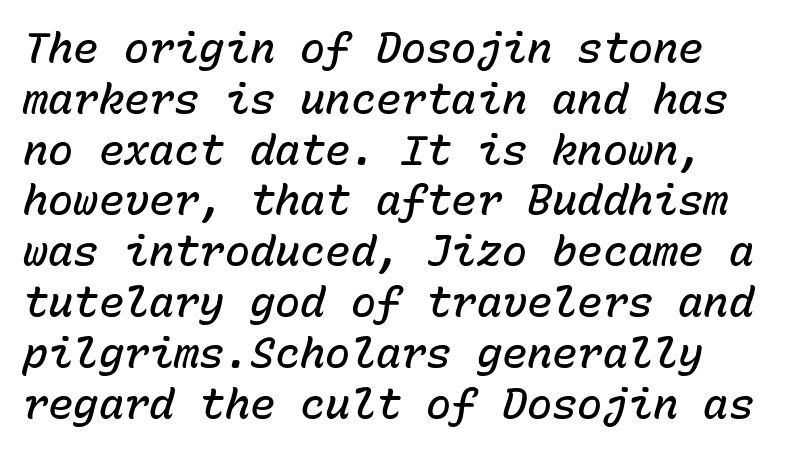
Looks like terminal output: every glyph gets an equal slot. Words float on clear page, feet unadorned. Line starts are locked; line ends wander. Is the letter spacing exaggerated? No — it looks like the ordinary default. It's the slanting kind of type. What weight is shown? A semibold, between regular and bold.
